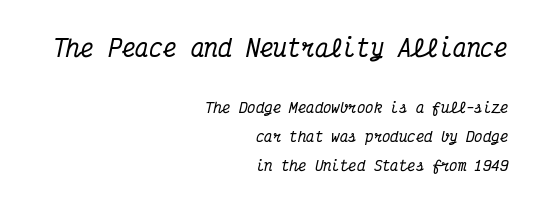
{"italic": "yes", "lean": "right", "slant_degrees": 12, "underline": "no", "align": "right", "line_spacing": "loose", "line_spacing_ratio": 2.07, "letter_spacing": "normal", "letter_spacing_em": 0.0, "larger_block": "first", "size_ratio": 1.64, "glyph_px": 23}
